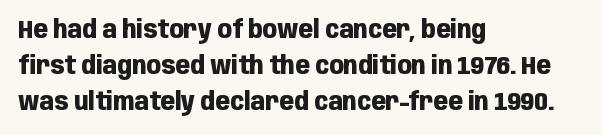
Q: Is the text bold? A: Yes.
Q: Is the text italic (slanted)? A: No, it is upright.
Q: Is the text underlined? A: No.
Q: How is the paragraph aligned? A: Left-aligned.
Q: Is the spacing between letters normal or unusually wide? A: Normal.
Q: Is the spacing between lines tight, normal or loose? A: Normal.
